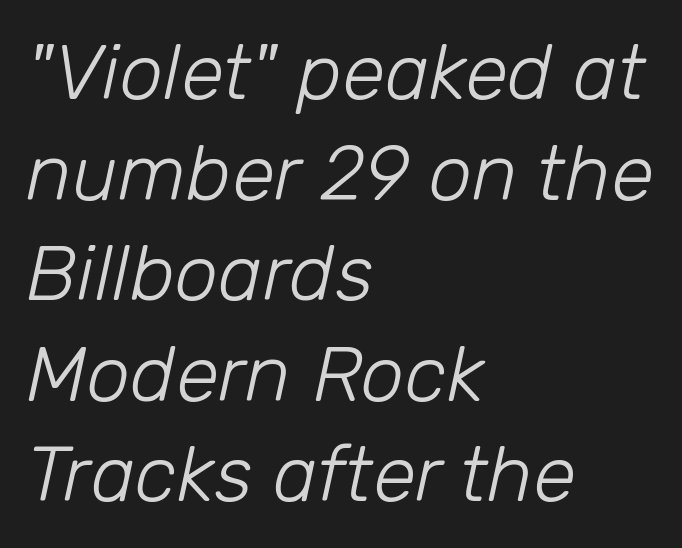
{"italic": "yes", "lean": "right", "slant_degrees": 12, "bold": "no", "weight": "light", "width": "normal", "stroke_contrast": "low", "x_height": "medium", "monospaced": "no", "underline": "no", "align": "left", "line_spacing": "normal", "line_spacing_ratio": 1.29, "letter_spacing": "normal", "letter_spacing_em": 0.0, "glyph_px": 78}
